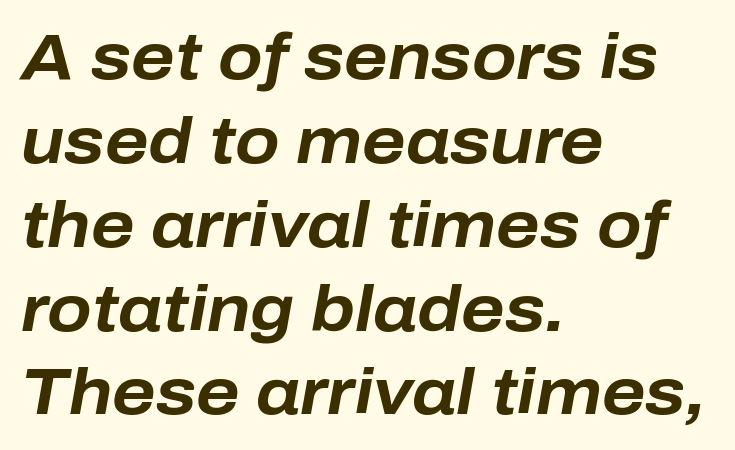
The image shows 65 px bold type, italic (leaning right); set left-aligned, normal line spacing (1.29x), normal letter spacing, not underlined; low stroke contrast and a medium x-height.
